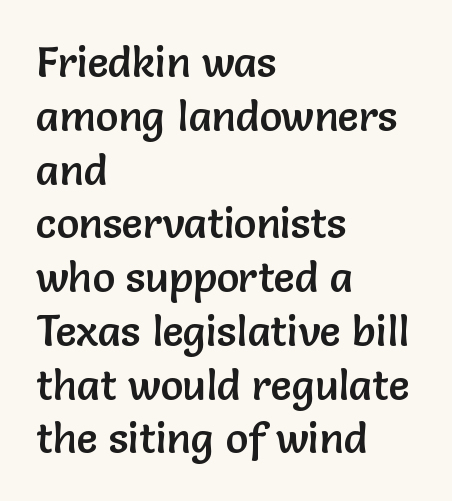
{"serif": "no", "italic": "no", "width": "normal", "stroke_contrast": "low", "x_height": "medium", "monospaced": "no", "underline": "no", "align": "left", "line_spacing": "normal", "line_spacing_ratio": 1.28, "letter_spacing": "normal", "letter_spacing_em": 0.0, "glyph_px": 42}
